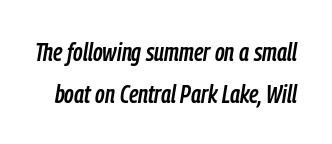
Italic: yes, the glyphs are oblique. Inter-character spacing is left at the font's built-in metrics. Any mark beneath the type? The region is blank. The leading is moderate, giving the passage an even texture.
